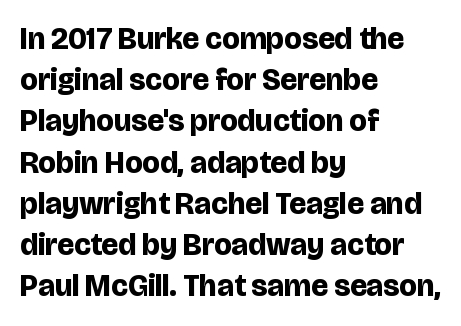
The image shows 31 px bold sans-serif type, upright; set left-aligned, normal line spacing (1.33x), normal letter spacing, not underlined; low stroke contrast and a large x-height.
